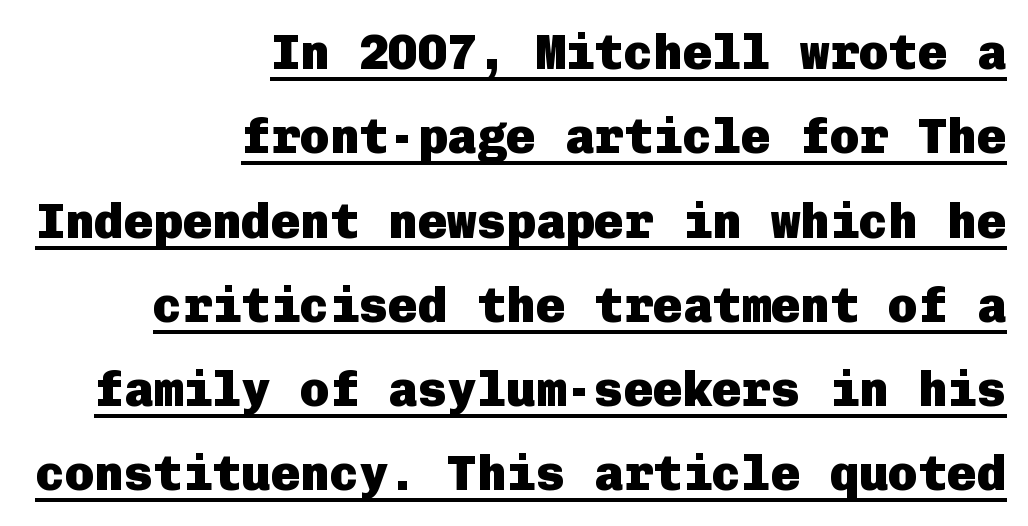
The image shows 49 px heavy sans-serif type, upright; set right-aligned, line spacing 1.72x, normal letter spacing, underlined; low stroke contrast and a medium x-height.
